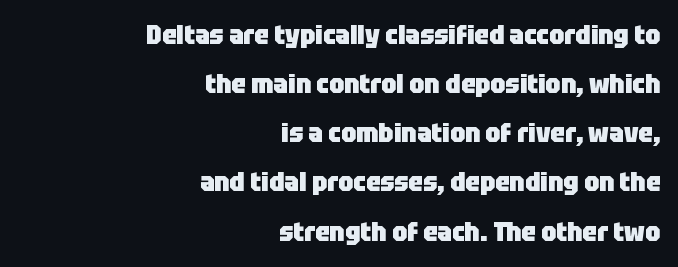
Check the space under the baseline: it is left empty. Nope, not italic — everything's standing straight. Typographic density is high because the face is bold. All the whitespace from short lines collects on the left.
